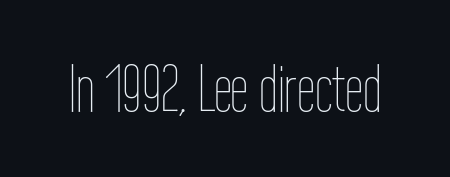
Note the varied advance widths — an 'i' is clearly narrower than an 'm'. Tall strokes in this sample are plumb rather than angled. Quick note: underline off. Ink coverage per letter is moderate at most.
